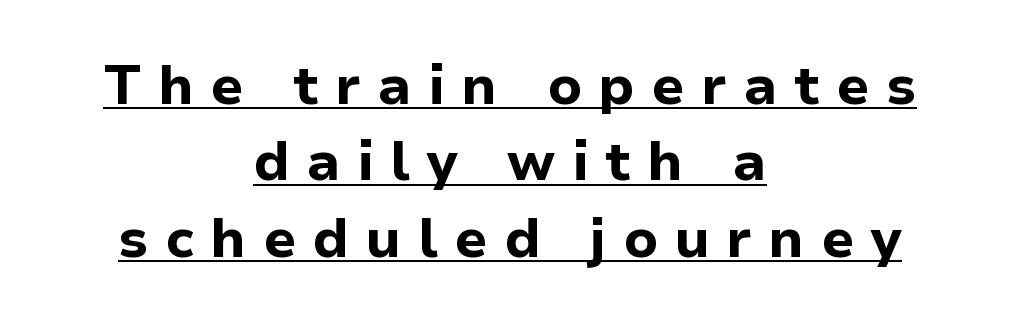
The font is running at its bold setting. If you measured baseline to baseline, you'd find a middling distance. Note: no serifs on the glyphs. Caption: multi-line text, centered on the measure. The passage shown is underscored from start to finish. The gaps between neighbouring characters are conspicuously large.
